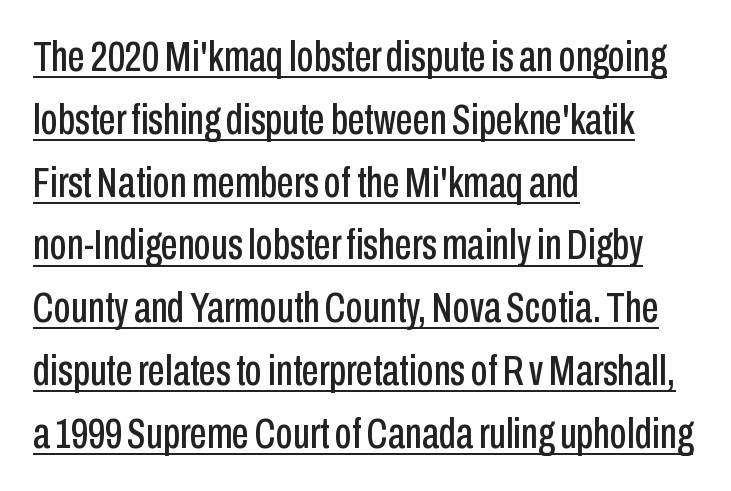
Q: Is the text italic (slanted)? A: No, it is upright.
Q: Is the typeface a serif or a sans-serif typeface? A: Sans-serif.
Q: Is the text underlined? A: Yes.
Q: How is the paragraph aligned? A: Left-aligned.
Q: Is the spacing between letters normal or unusually wide? A: Normal.
Q: Is the spacing between lines tight, normal or loose? A: Normal.
Q: Width (condensed, normal, or wide)? A: Condensed.
Q: Stroke contrast? A: Low.
Q: x-height? A: Medium.
Q: Monospaced? A: No.
